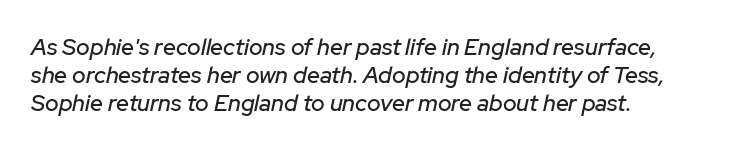
Tracking value appears to be zero — textbook default spacing. Layout note: lines flush left. Type without underlining. Rendered with sloped, italic letterforms.
